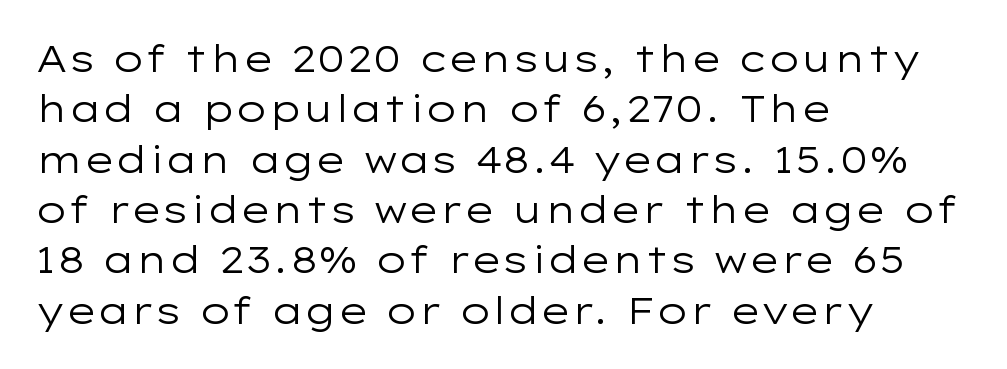
The image shows 37 px regular-weight, wide sans-serif type, upright; set left-aligned, normal line spacing (1.36x), normal letter spacing, not underlined; low stroke contrast and a medium x-height.
